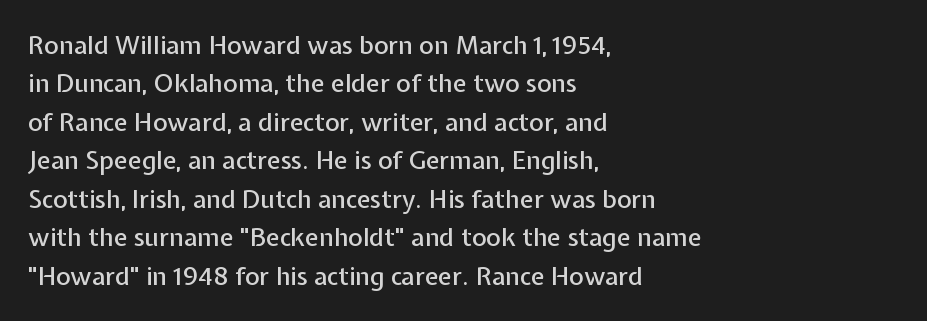
Q: Is the text italic (slanted)? A: No, it is upright.
Q: Is the text underlined? A: No.
Q: How is the paragraph aligned? A: Left-aligned.
Q: Is the spacing between letters normal or unusually wide? A: Normal.
Q: Is the spacing between lines tight, normal or loose? A: Normal.
